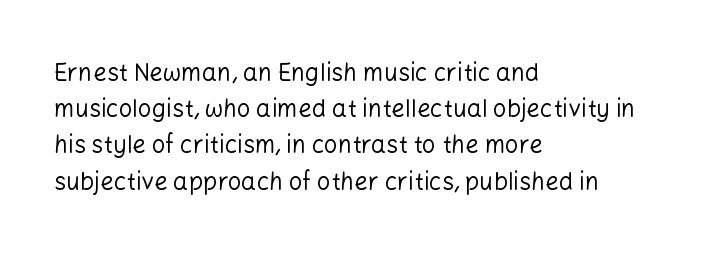
{"italic": "no", "bold": "no", "underline": "no", "align": "left", "line_spacing": "normal", "line_spacing_ratio": 1.51, "letter_spacing": "normal", "letter_spacing_em": 0.0, "glyph_px": 24}
